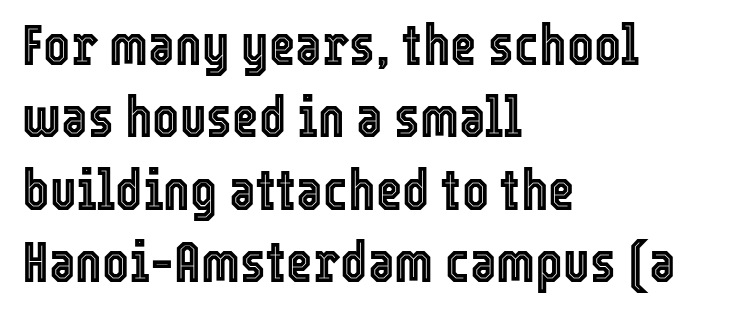
Casual observation: everything's shoved over to the left. Whoever set this chose a conventional vertical rhythm. Each word holds together tightly as a unit, with standard inter-letter gaps. The letters advance in unequal steps, a hallmark of proportional type.
